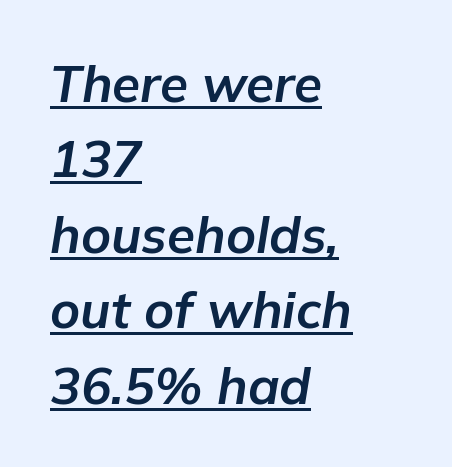
Glance below the letters and you will spot a drawn line. Does extra space separate the letters? No, they use regular spacing. Notice how thick the strokes are: this is what a full bold looks like. This sample uses an oblique cut, with every glyph tilted off the vertical. Where is the straight margin? On the left. Spacing verdict: proportional, widths tailored to each character.
